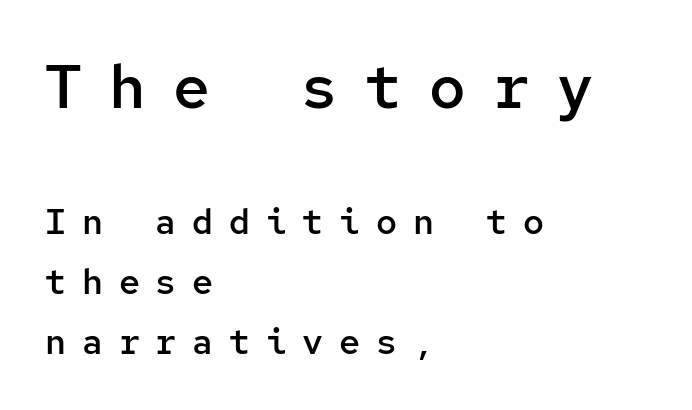
Q: Is the text bold? A: Semi-bold.
Q: Is the text italic (slanted)? A: No, it is upright.
Q: Is the typeface a serif or a sans-serif typeface? A: Sans-serif.
Q: Is the text underlined? A: No.
Q: How is the paragraph aligned? A: Left-aligned.
Q: Is the spacing between letters normal or unusually wide? A: Unusually wide.
Q: Which block of text is set in a larger size, the first (top) or the second (bottom)? A: The first (top) one.
Q: Width (condensed, normal, or wide)? A: Normal.
Q: Stroke contrast? A: Low.
Q: x-height? A: Medium.
Q: Monospaced? A: Yes.
